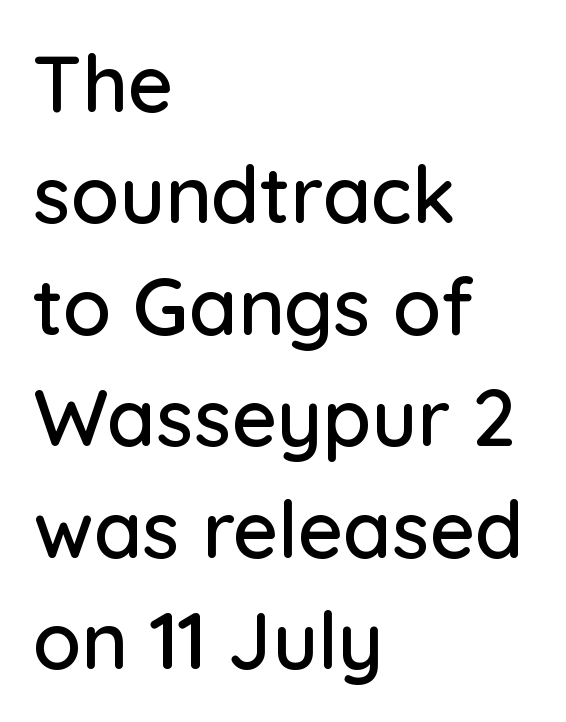
The letters sit at their default tracking, neither squeezed nor spread. These lines are rendered in a variable-pitch font. Reading down the column, the eye jumps a familiar distance to each next line. The baseline area is clear.
